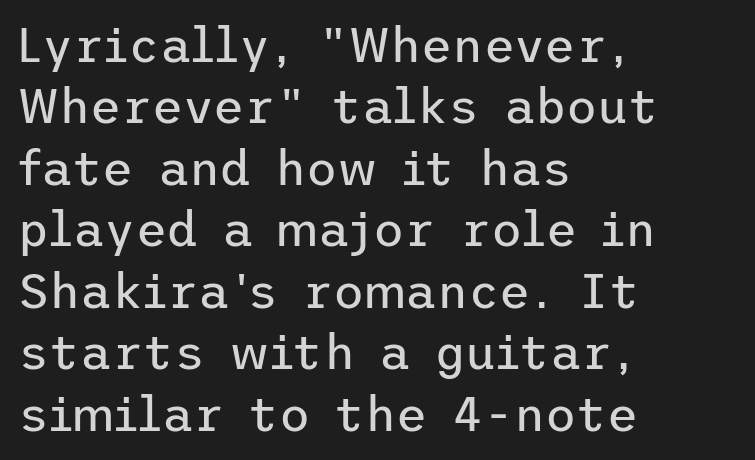
Q: Is the text bold? A: No.
Q: Is the text italic (slanted)? A: No, it is upright.
Q: Is the typeface a serif or a sans-serif typeface? A: Sans-serif.
Q: Is the text underlined? A: No.
Q: How is the paragraph aligned? A: Left-aligned.
Q: Is the spacing between letters normal or unusually wide? A: Normal.
Q: Is the spacing between lines tight, normal or loose? A: Normal.
Q: Width (condensed, normal, or wide)? A: Normal.
Q: Stroke contrast? A: Low.
Q: x-height? A: Medium.
